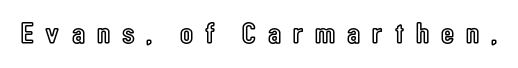
{"italic": "no", "width": "condensed", "x_height": "medium", "monospaced": "no", "underline": "no", "letter_spacing": "wide", "letter_spacing_em": 0.4, "glyph_px": 30}
